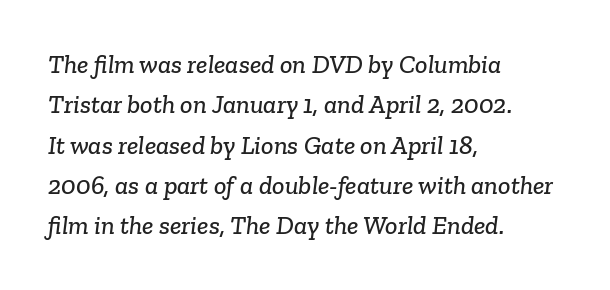
{"underline": "no", "align": "left", "line_spacing": "normal", "line_spacing_ratio": 1.55, "letter_spacing": "normal", "letter_spacing_em": 0.0, "glyph_px": 26}
